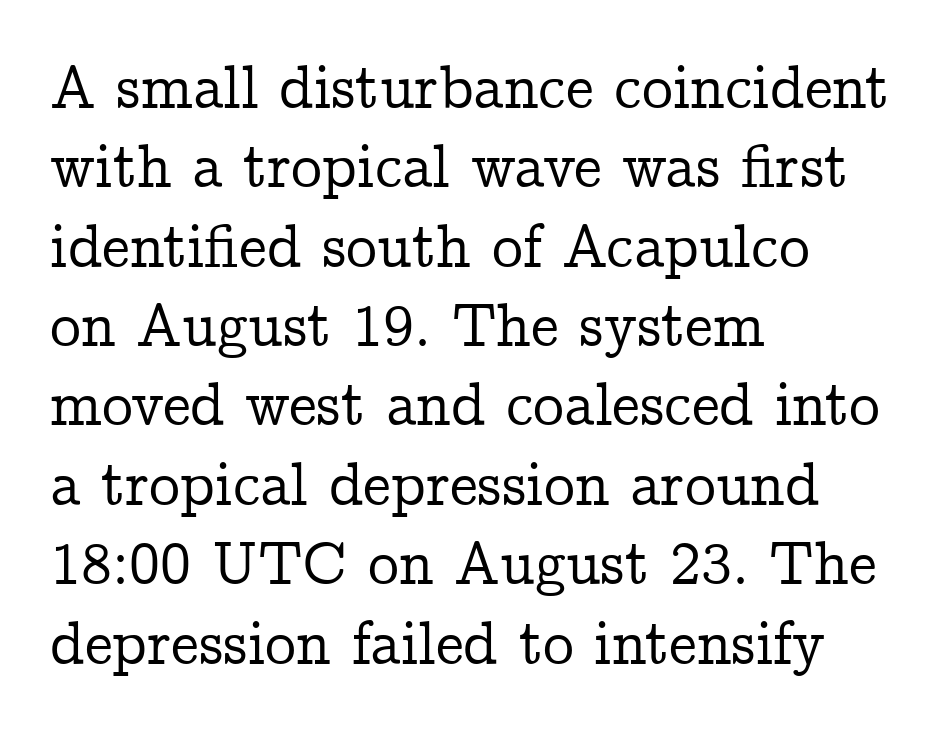
The image shows 62 px serif type, upright; set left-aligned, normal line spacing (1.28x), normal letter spacing, not underlined; low stroke contrast and a medium x-height.
